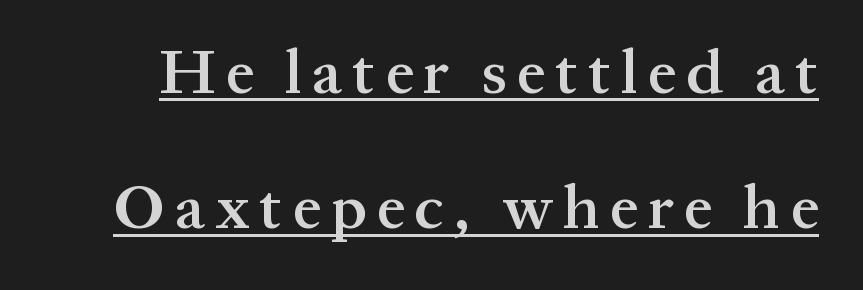
{"serif": "yes", "italic": "no", "bold": "semi", "weight": "semibold", "width": "normal", "stroke_contrast": "medium", "x_height": "medium", "monospaced": "no", "underline": "yes", "line_spacing": "loose", "line_spacing_ratio": 2.15, "glyph_px": 63}
